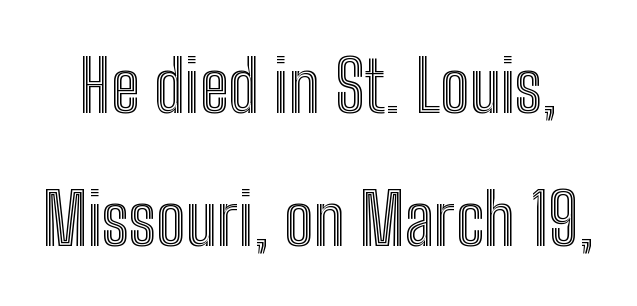
Q: Is the text italic (slanted)? A: No, it is upright.
Q: Is the text underlined? A: No.
Q: Is the spacing between letters normal or unusually wide? A: Normal.
Q: Width (condensed, normal, or wide)? A: Condensed.
Q: x-height? A: Medium.
Q: Monospaced? A: No.
